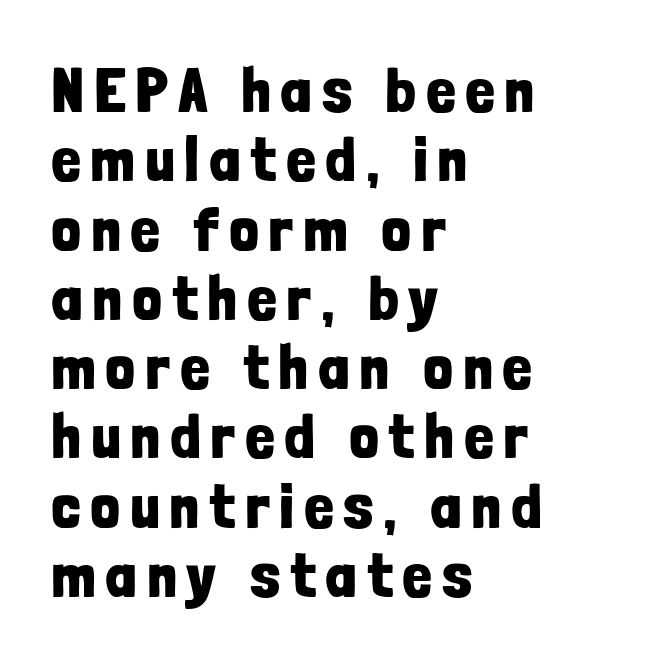
{"serif": "no", "italic": "no", "bold": "yes", "weight": "bold", "width": "condensed", "stroke_contrast": "low", "x_height": "medium", "monospaced": "no", "underline": "no", "align": "left", "line_spacing": "tight", "line_spacing_ratio": 1.1, "glyph_px": 63}
